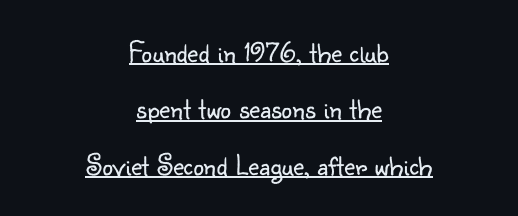
A rule runs beneath these lines of type. The paragraph shown floats in the horizontal middle. The letterforms sit shoulder to shoulder at normal distance. It's the straight-up-and-down kind of type. Nothing heavy about these letters — not bold at all.
